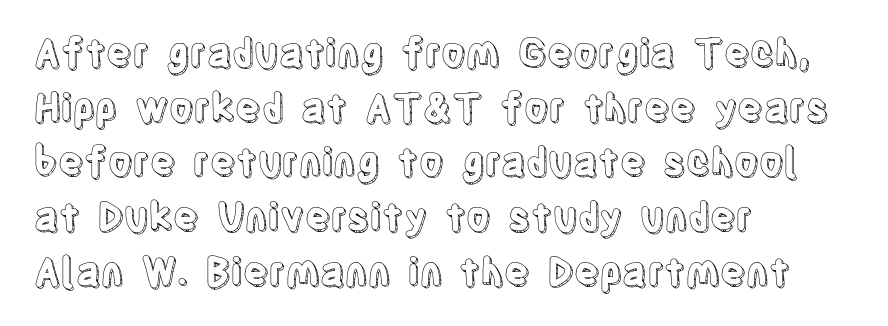
This block has exactly the height ordinary leading produces. Ascenders rise straight up at ninety degrees. Looks like regular typesetting: each glyph gets only the width it needs. No word sits above an underline.
